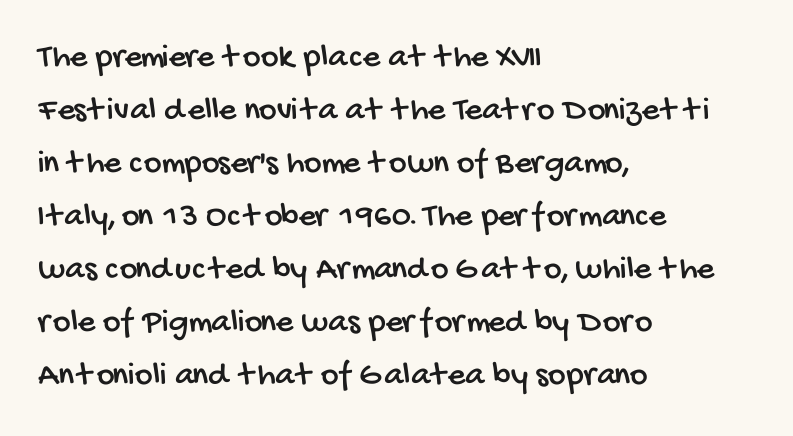
The image shows 34 px condensed sans-serif type; set left-aligned, normal line spacing (1.56x), normal letter spacing, not underlined; low stroke contrast and a large x-height.
